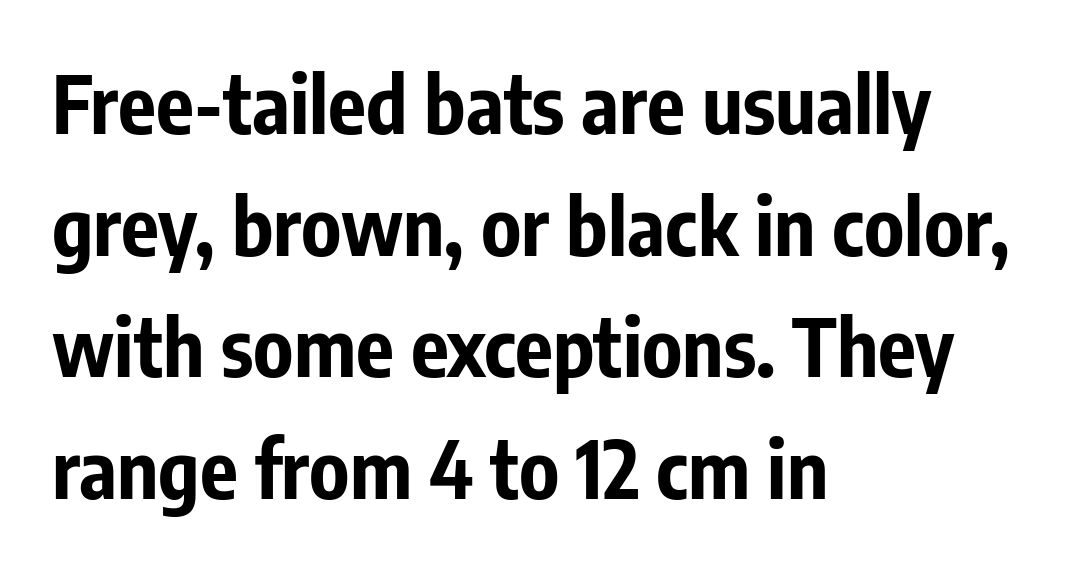
The image shows 79 px bold, condensed sans-serif type, upright; set left-aligned, normal line spacing (1.54x), normal letter spacing, not underlined; low stroke contrast and a medium x-height.
